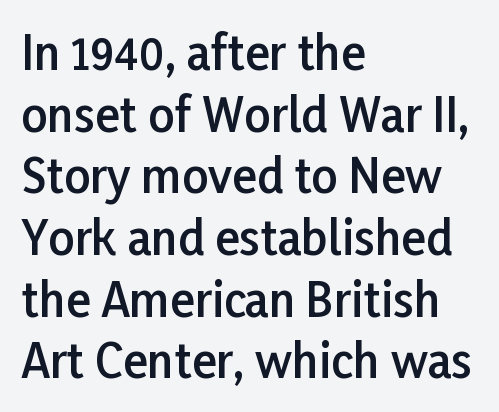
The rendering anchors every line to the left-hand side. It's the straight-up-and-down kind of type. Here the glyphs are tracked normally, forming tight word shapes. Classification — sans serif. Its strokes are somewhat broadened, the hallmark of semibold type.
